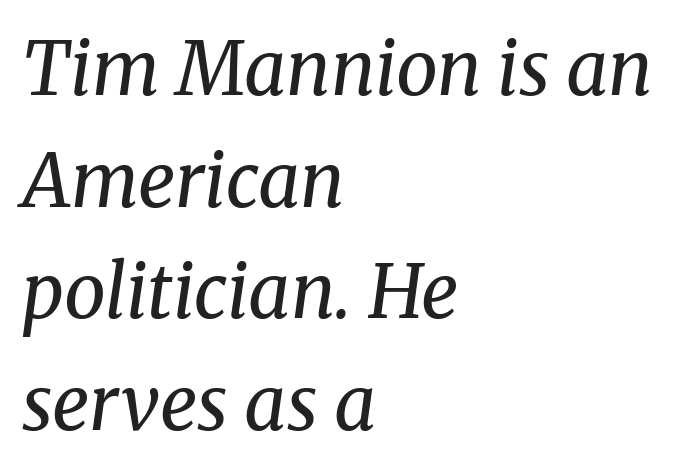
The image shows 74 px regular-weight serif type, italic (leaning right); set left-aligned, normal line spacing (1.51x), normal letter spacing, not underlined; medium stroke contrast and a medium x-height.
